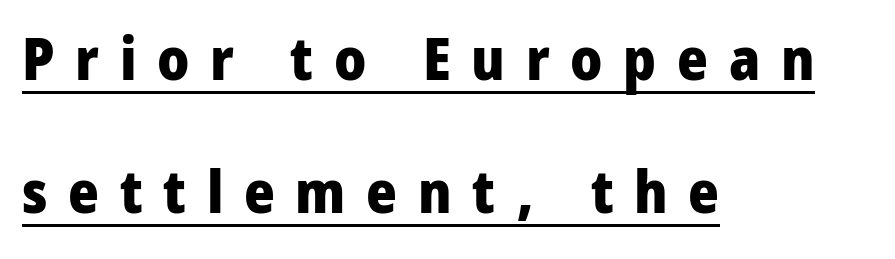
Line starts are locked; line ends wander. Compared with undecorated copy, this sample adds a rule below the words. In terms of posture, this sample is upright. Is there much room between lines? Yes — plenty of vertical air separates them.
